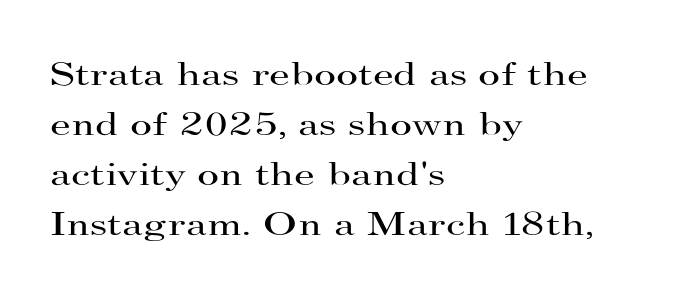
The image shows 34 px regular-weight, wide serif type, upright; set left-aligned, normal line spacing (1.47x), normal letter spacing, not underlined; high stroke contrast and a small x-height.
